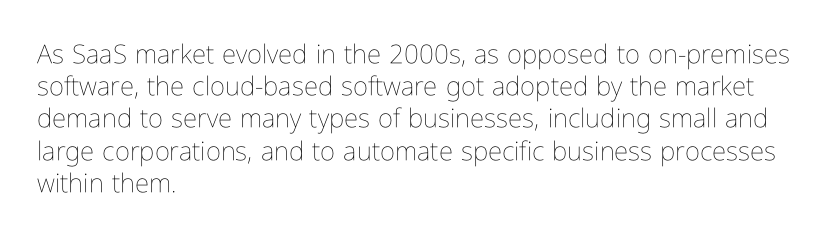
Q: Is the text bold? A: No.
Q: Is the text italic (slanted)? A: No, it is upright.
Q: Is the text underlined? A: No.
Q: How is the paragraph aligned? A: Left-aligned.
Q: Is the spacing between letters normal or unusually wide? A: Normal.
